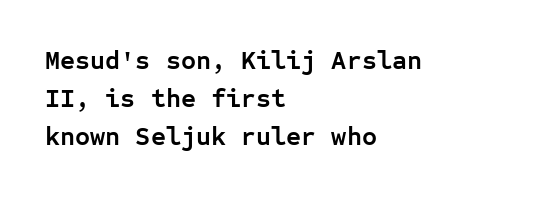
{"italic": "no", "bold": "yes", "underline": "no", "align": "left", "line_spacing": "normal", "line_spacing_ratio": 1.47, "letter_spacing": "normal", "letter_spacing_em": 0.0, "glyph_px": 26}
